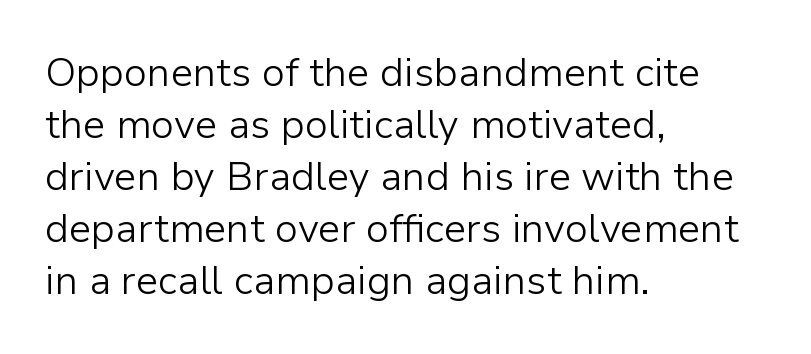
Q: Is the text bold? A: No.
Q: Is the text italic (slanted)? A: No, it is upright.
Q: Is the typeface a serif or a sans-serif typeface? A: Sans-serif.
Q: Is the text underlined? A: No.
Q: How is the paragraph aligned? A: Left-aligned.
Q: Is the spacing between letters normal or unusually wide? A: Normal.
Q: Is the spacing between lines tight, normal or loose? A: Normal.
Q: Width (condensed, normal, or wide)? A: Normal.
Q: Stroke contrast? A: Low.
Q: x-height? A: Medium.
Q: Monospaced? A: No.
